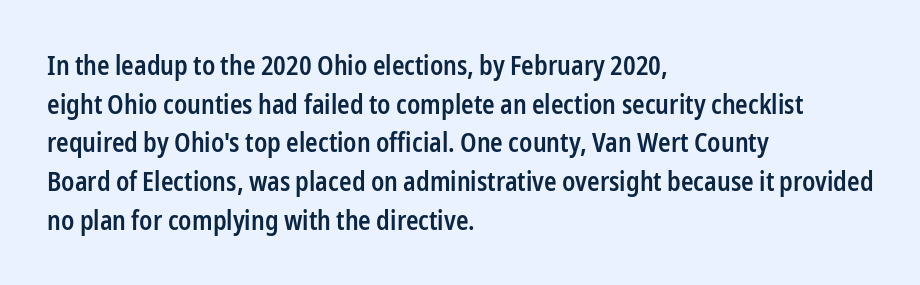
Q: Is the text bold? A: Semi-bold.
Q: Is the text italic (slanted)? A: No, it is upright.
Q: Is the text underlined? A: No.
Q: How is the paragraph aligned? A: Left-aligned.
Q: Is the spacing between letters normal or unusually wide? A: Normal.
Q: Is the spacing between lines tight, normal or loose? A: Normal.
